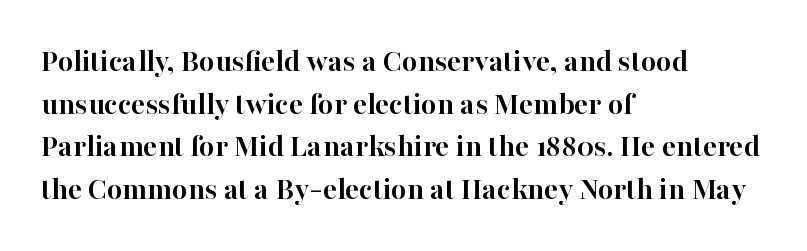
Characters remain perfectly vertical along every line. The lines in this sample share a left origin and differ only in where they stop. Words appear dense and cohesive because spacing is normal. The passage shown is emphatically bold. In terms of leading, this rendering sits right in the middle.
